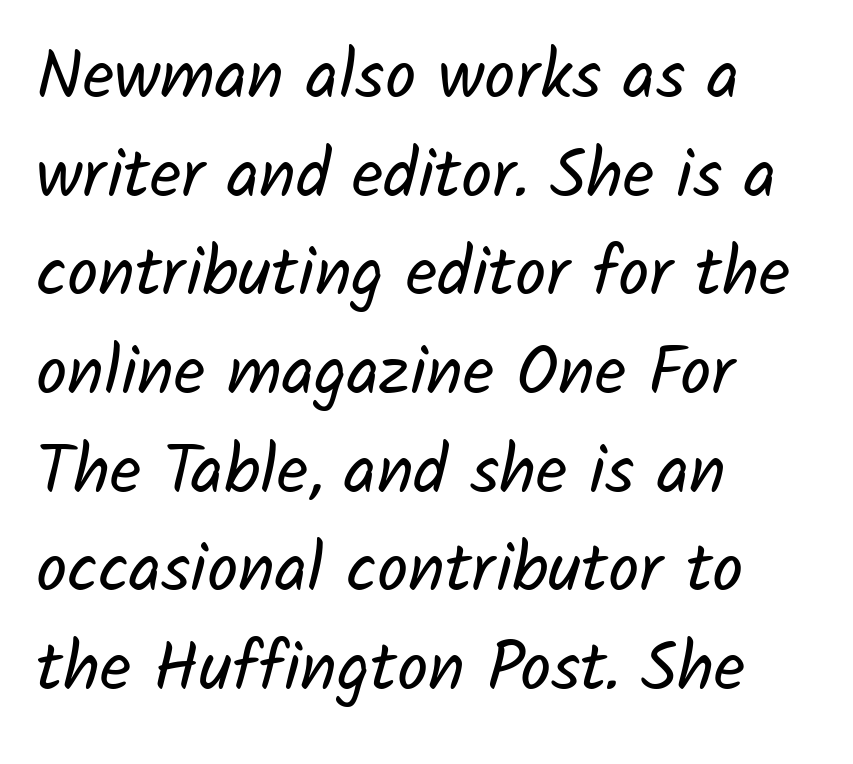
{"serif": "no", "bold": "no", "weight": "regular", "width": "normal", "stroke_contrast": "low", "x_height": "medium", "monospaced": "no", "underline": "no", "align": "left", "line_spacing": "normal", "line_spacing_ratio": 1.43, "letter_spacing": "normal", "letter_spacing_em": 0.0, "glyph_px": 69}
